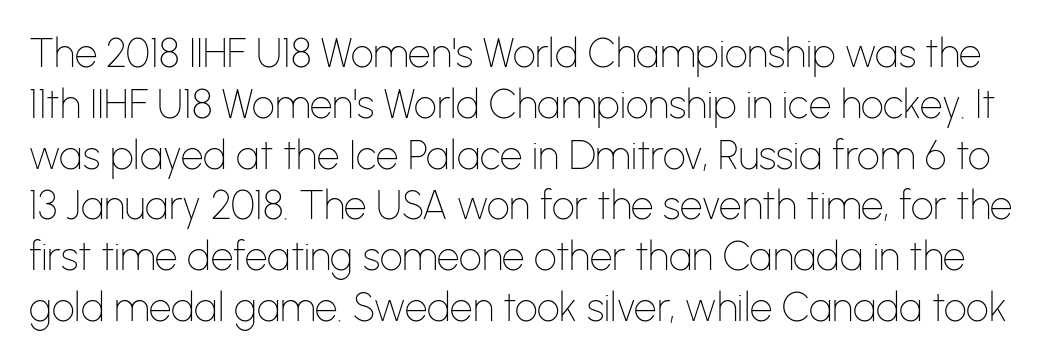
Q: Is the text bold? A: No.
Q: Is the text italic (slanted)? A: No, it is upright.
Q: Is the typeface a serif or a sans-serif typeface? A: Sans-serif.
Q: Is the text underlined? A: No.
Q: Is the spacing between letters normal or unusually wide? A: Normal.
Q: Is the spacing between lines tight, normal or loose? A: Normal.
Q: Width (condensed, normal, or wide)? A: Normal.
Q: Stroke contrast? A: Low.
Q: x-height? A: Medium.
Q: Monospaced? A: No.
